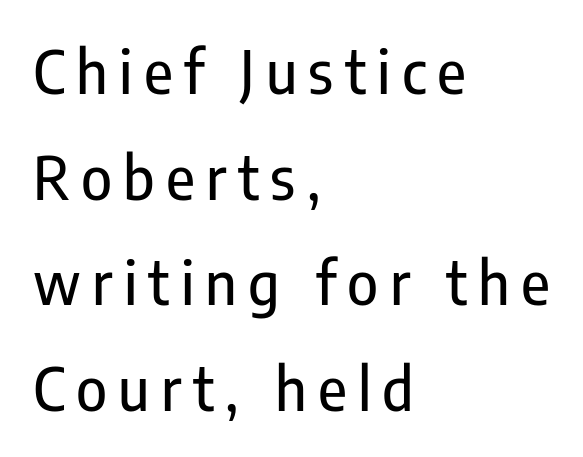
{"serif": "no", "italic": "no", "width": "condensed", "stroke_contrast": "low", "x_height": "medium", "monospaced": "no", "underline": "no", "align": "left", "line_spacing_ratio": 1.79, "glyph_px": 59}
